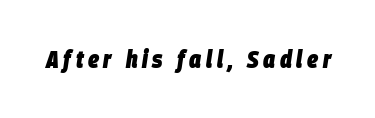
{"italic": "yes", "lean": "right", "slant_degrees": 9, "bold": "yes", "underline": "no", "glyph_px": 24}
